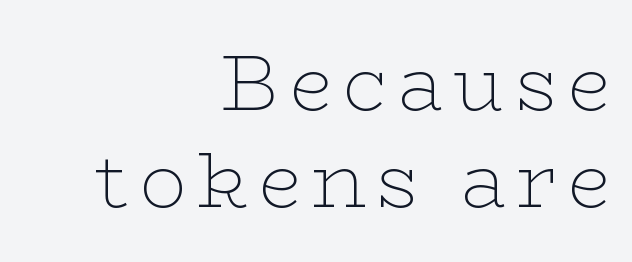
The image shows 78 px thin, wide serif type, upright; set right-aligned, line spacing 1.24x, not underlined; low stroke contrast and a medium x-height.
